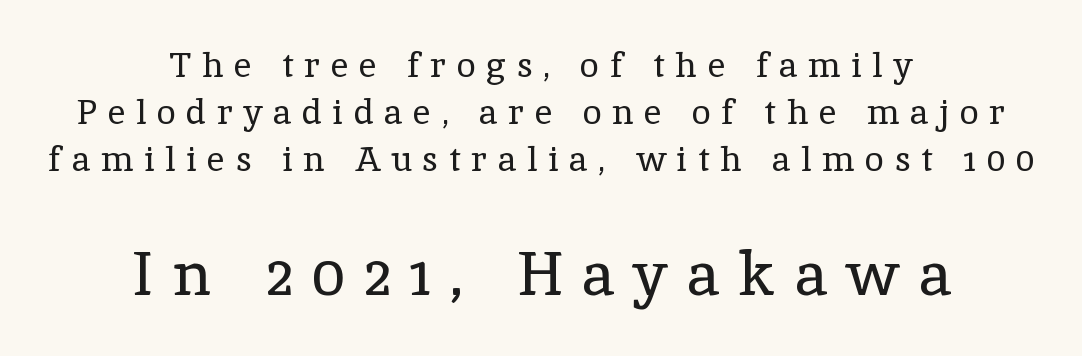
The image shows 62 px regular-weight serif type, upright; set centered, normal line spacing (1.35x), unusually wide letter spacing (+0.3 em), not underlined; the second (bottom) block is 1.77x larger; a medium x-height.
